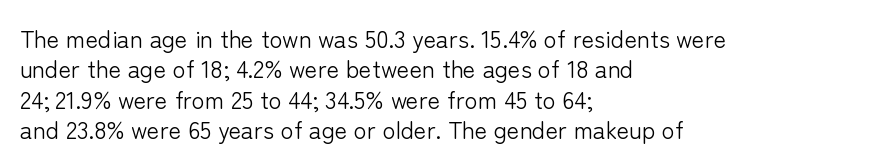
The type sits square on the baseline with zero lean. Only glyphs here, with clear space below each row. This sample is left-justified, so line endings fall wherever the words run out. Nothing unusual about the tracking: characters are spaced as the font intends. No extra ink here — the face is not bold.
